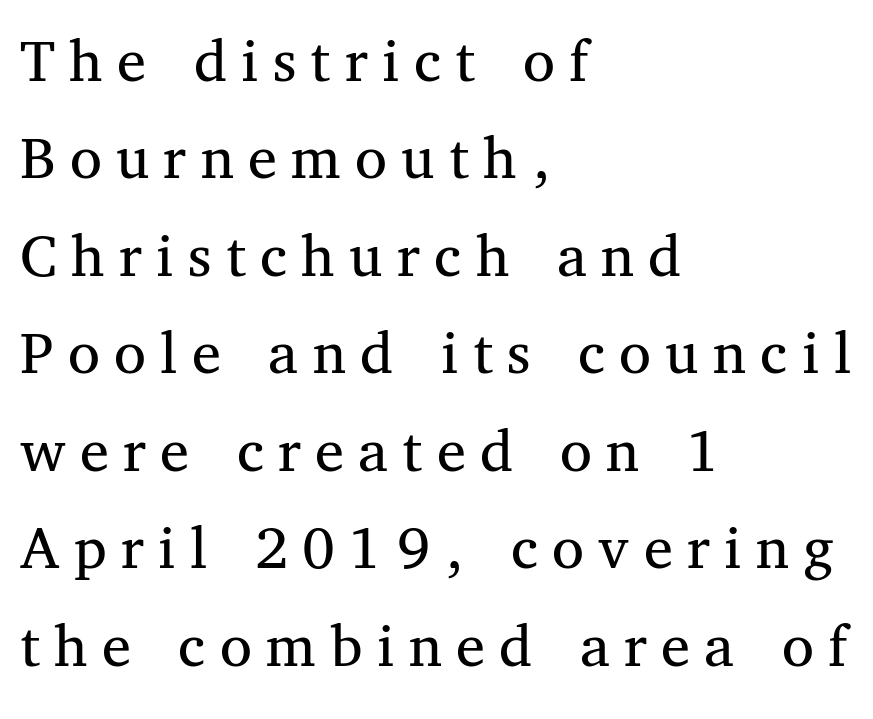
Note the varied advance widths — an 'i' is clearly narrower than an 'm'. Heft: none added — not bold. Each row of text sits above clean, open space. This is serif lettering, the kind often seen in printed books. Designer's note — italics off, roman on.
